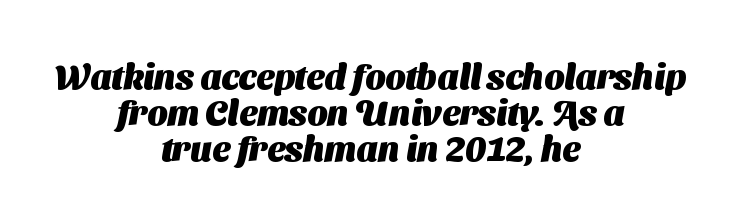
The image shows 35 px heavy sans-serif type; set centered, tight line spacing (1.03x), normal letter spacing, not underlined; medium stroke contrast and a medium x-height.
